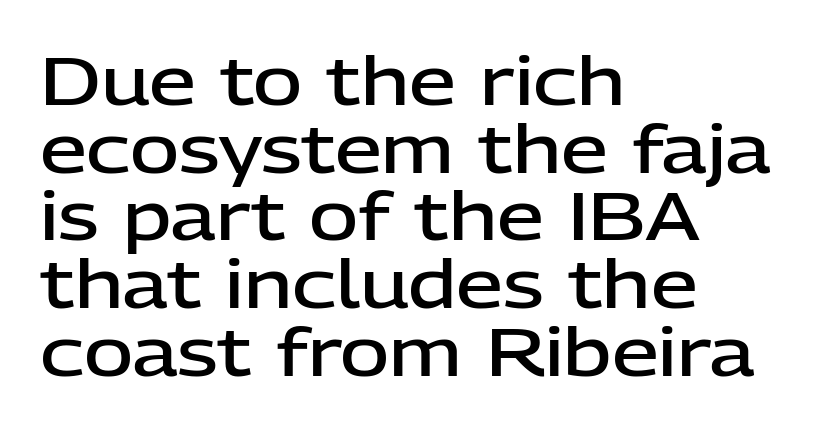
Compared with a centered layout, this one pins lines to the left instead. Inter-character spacing is left at the font's built-in metrics. The face used here is a sans, in the tradition of grotesques and geometrics. Is there any slant? The stems are plumb. The passage shown is semibold, sitting just below true bold.
